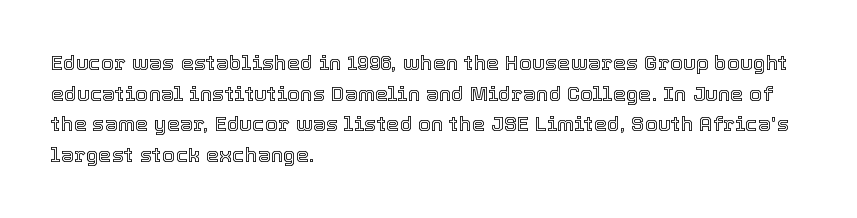
{"italic": "no", "underline": "no", "align": "left", "line_spacing": "normal", "line_spacing_ratio": 1.46, "letter_spacing": "normal", "letter_spacing_em": 0.0, "glyph_px": 21}
